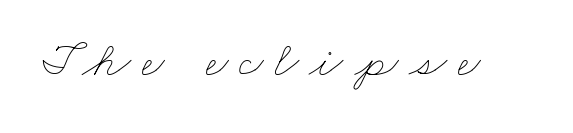
The image shows 50 px thin, wide type; set unusually wide letter spacing (+0.21 em), not underlined; low stroke contrast and a small x-height.
